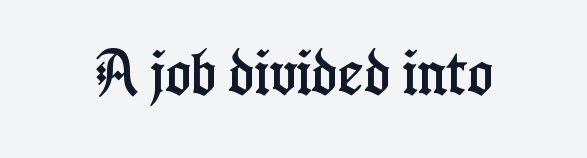
Q: Is the text italic (slanted)? A: No, it is upright.
Q: Is the typeface a serif or a sans-serif typeface? A: Serif.
Q: Is the text underlined? A: No.
Q: Is the spacing between letters normal or unusually wide? A: Normal.
Q: Width (condensed, normal, or wide)? A: Condensed.
Q: Stroke contrast? A: Low.
Q: x-height? A: Medium.
Q: Monospaced? A: No.
